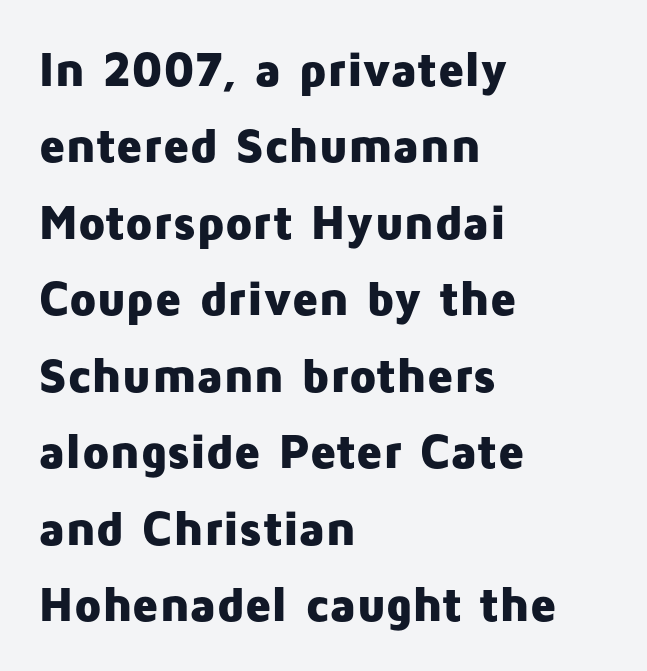
The image shows 49 px heavy sans-serif type, upright; set left-aligned, normal line spacing (1.56x), normal letter spacing, not underlined; low stroke contrast and a medium x-height.
